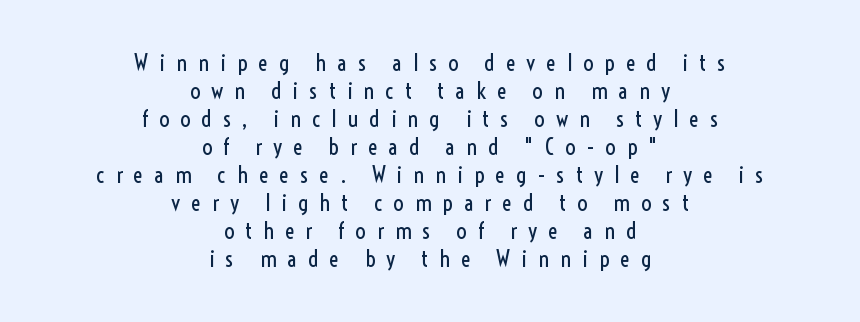
{"italic": "no", "bold": "no", "underline": "no", "align": "center", "line_spacing_ratio": 1.22, "letter_spacing": "wide", "letter_spacing_em": 0.47, "glyph_px": 23}
